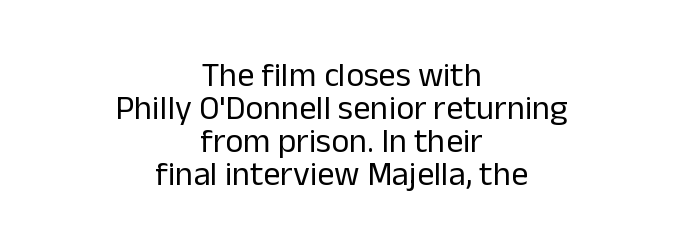
The image shows 34 px regular-weight sans-serif type, upright; set centered, tight line spacing (0.97x), normal letter spacing, not underlined; low stroke contrast and a medium x-height.
